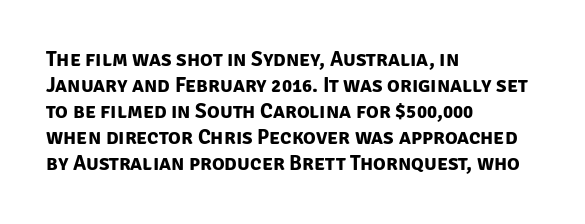
The image shows 21 px bold type; set left-aligned, line spacing 1.24x, normal letter spacing, not underlined.
